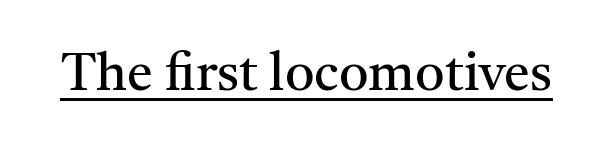
Each letter's strokes conclude with small projecting serifs. This reads as an unemphasized weight, regular at the heaviest. Characters remain perfectly vertical along every line. The rendered words wear a rule along their underside.
